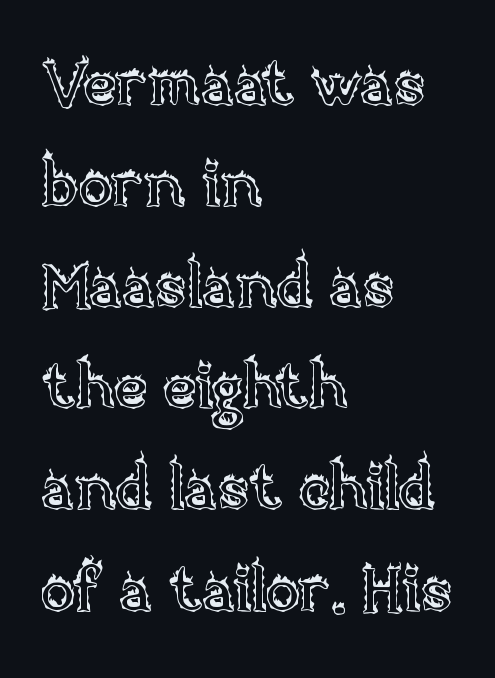
{"italic": "no", "width": "normal", "x_height": "large", "monospaced": "no", "underline": "no", "align": "left", "line_spacing": "normal", "line_spacing_ratio": 1.58, "letter_spacing": "normal", "letter_spacing_em": 0.0, "glyph_px": 64}
